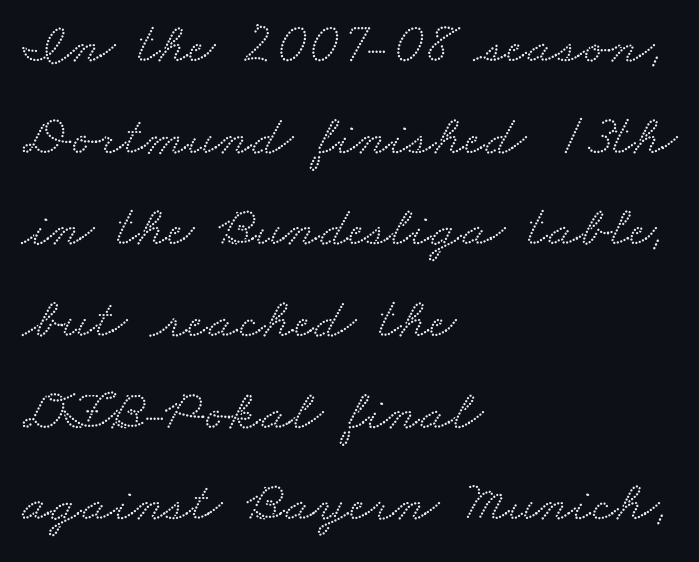
The image shows 58 px wide serif type; set left-aligned, normal line spacing (1.58x), normal letter spacing, not underlined; low stroke contrast and a small x-height.
